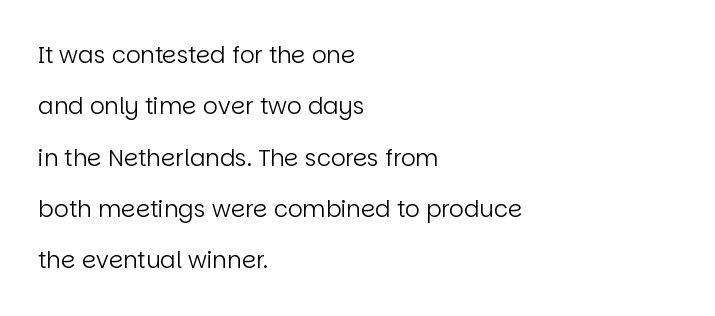
One glance says open: line gaps are wider than usual. Underline: absent. Compared with a typical body face, this is equally light or lighter still. The rag falls on the right side of this text block. This is the regular roman posture of the typeface. Students, note that the glyphs here touch the page at normal intervals.
